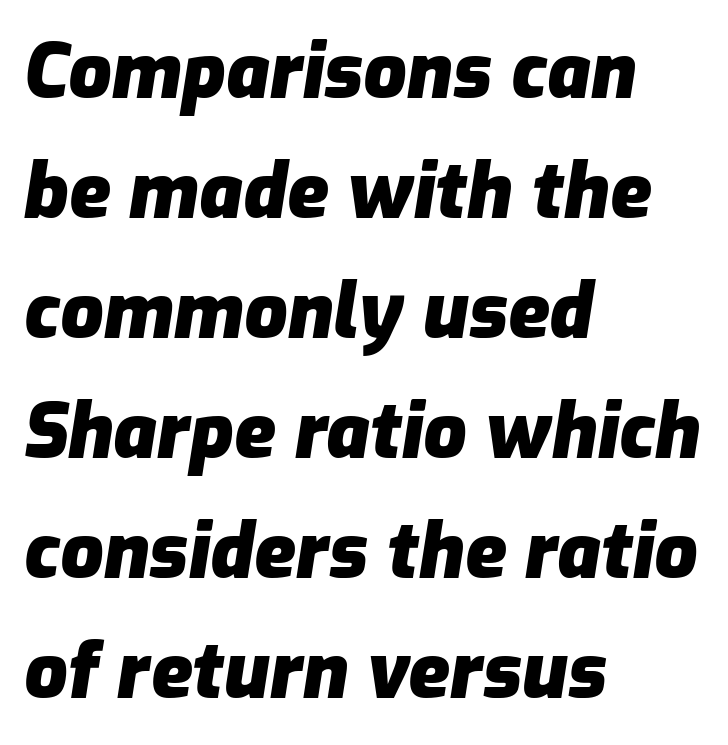
The image shows 76 px heavy type, italic (leaning right); set left-aligned, normal line spacing (1.58x), normal letter spacing, not underlined; low stroke contrast and a medium x-height.
